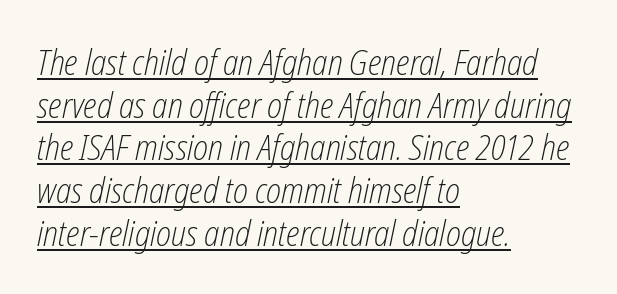
Q: Is the text bold? A: No.
Q: Is the text italic (slanted)? A: Yes, it leans right by about 12 degrees.
Q: Is the text underlined? A: Yes.
Q: How is the paragraph aligned? A: Left-aligned.
Q: Is the spacing between letters normal or unusually wide? A: Normal.
Q: Width (condensed, normal, or wide)? A: Condensed.
Q: Stroke contrast? A: Low.
Q: x-height? A: Medium.
Q: Monospaced? A: No.
